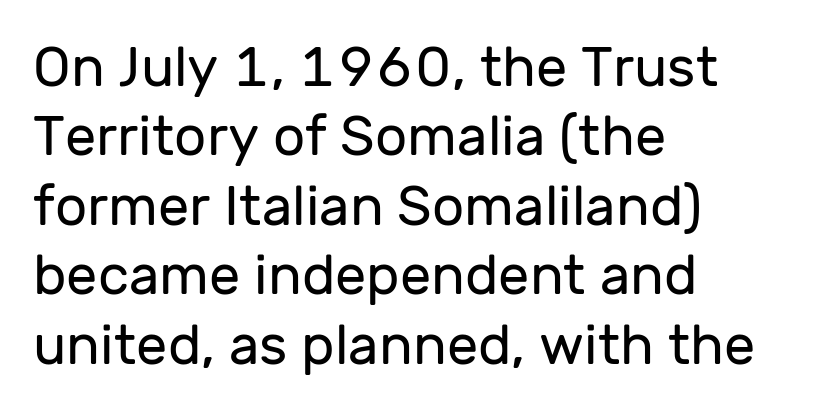
If you drew a line through each stem, it would be perfectly vertical. The passage shown is not underscored anywhere. Typographically, this falls in the sans-serif category. Here the glyphs are tracked normally, forming tight word shapes. You could not count columns in this text — the font is proportionally spaced. Weight: regular or lighter.
